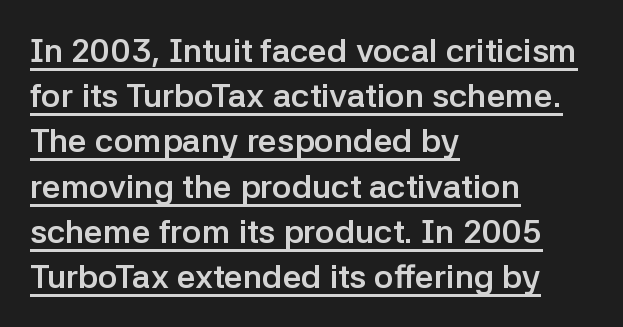
The image shows 33 px semibold sans-serif type, upright; set left-aligned, normal line spacing (1.37x), normal letter spacing, underlined; low stroke contrast and a medium x-height.
